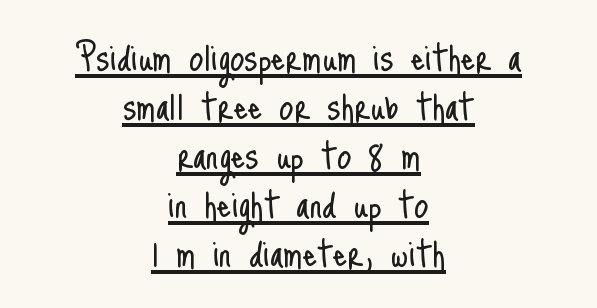
The image shows 45 px light, condensed sans-serif type, upright; set centered, tight line spacing (1.09x), normal letter spacing, underlined; low stroke contrast and a small x-height.
